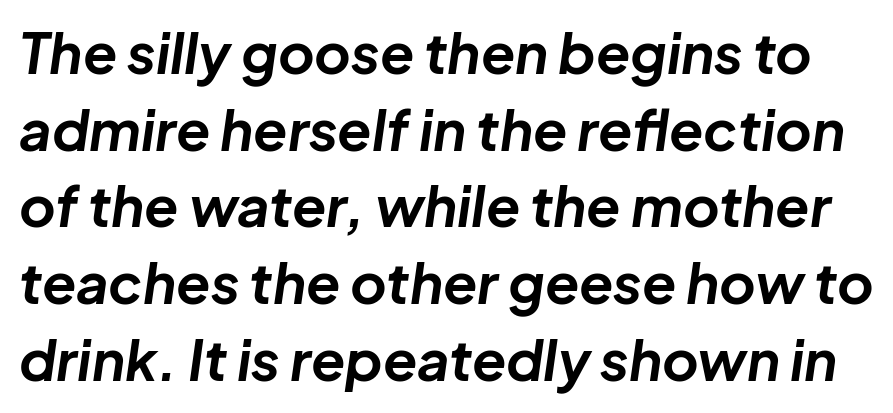
Caption: standard tracking, unaltered. Successive baselines arrive at the customary interval. Observe the lean: these are italic letterforms. As a designer I'd log this as weight 700, bold.
